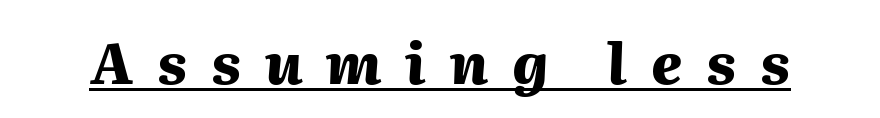
The image shows 57 px heavy type, italic (leaning right); set unusually wide letter spacing (+0.42 em), underlined; medium stroke contrast and a medium x-height.
